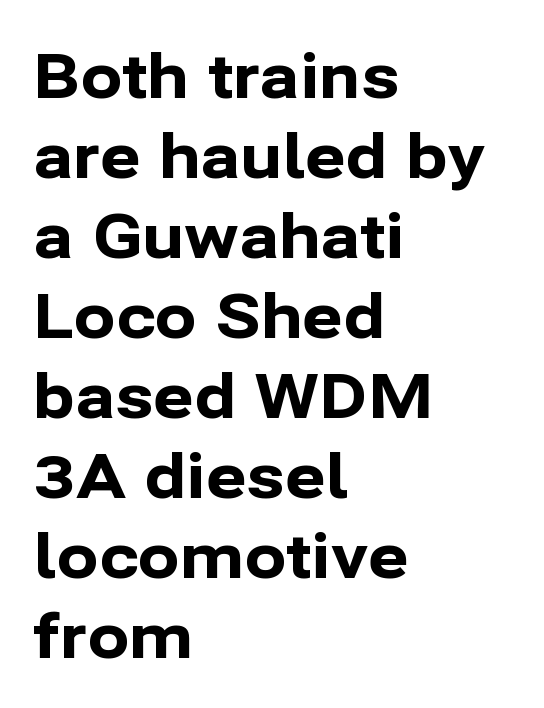
{"serif": "no", "italic": "no", "bold": "yes", "weight": "bold", "width": "normal", "stroke_contrast": "low", "x_height": "medium", "monospaced": "no", "underline": "no", "align": "left", "line_spacing": "normal", "line_spacing_ratio": 1.29, "letter_spacing": "normal", "letter_spacing_em": 0.0, "glyph_px": 62}
